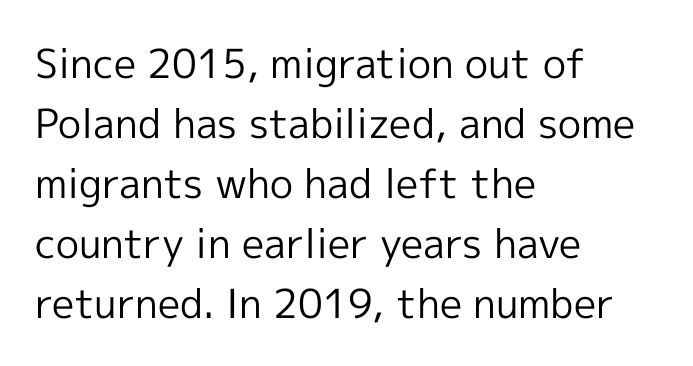
Q: Is the text bold? A: No.
Q: Is the text italic (slanted)? A: No, it is upright.
Q: Is the typeface a serif or a sans-serif typeface? A: Sans-serif.
Q: Is the text underlined? A: No.
Q: How is the paragraph aligned? A: Left-aligned.
Q: Is the spacing between letters normal or unusually wide? A: Normal.
Q: Is the spacing between lines tight, normal or loose? A: Normal.
Q: Width (condensed, normal, or wide)? A: Normal.
Q: x-height? A: Medium.
Q: Monospaced? A: No.
